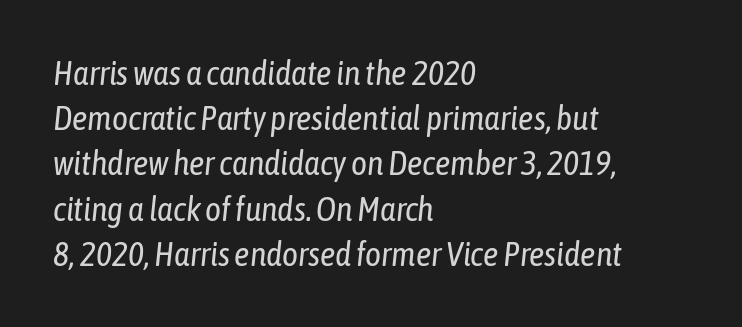
Q: Is the text bold? A: No.
Q: Is the text italic (slanted)? A: Yes, it leans right by about 6 degrees.
Q: Is the text underlined? A: No.
Q: How is the paragraph aligned? A: Left-aligned.
Q: Is the spacing between letters normal or unusually wide? A: Normal.
Q: Is the spacing between lines tight, normal or loose? A: Normal.
Q: Width (condensed, normal, or wide)? A: Condensed.
Q: Stroke contrast? A: Low.
Q: x-height? A: Medium.
Q: Monospaced? A: No.
